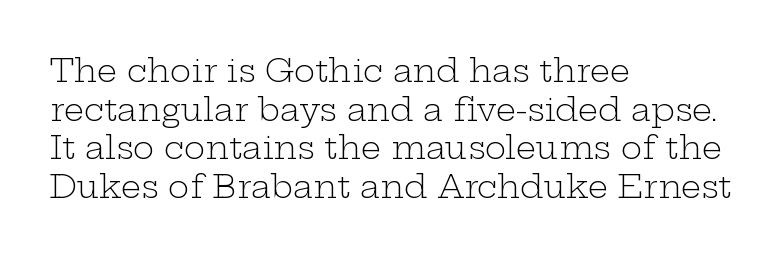
The image shows 32 px light, wide serif type, upright; set left-aligned, line spacing 1.21x, normal letter spacing, not underlined; low stroke contrast and a medium x-height.
